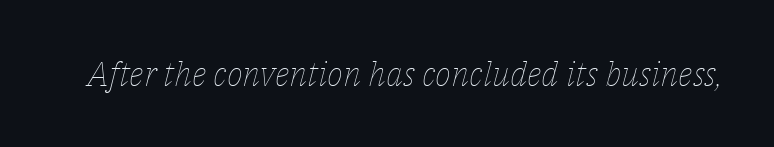
The image shows 34 px thin type, italic (leaning right); set normal letter spacing, not underlined; low stroke contrast and a medium x-height.
